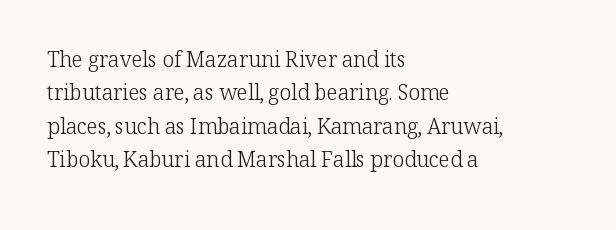
The image shows 21 px text type, upright; set left-aligned, normal line spacing (1.59x), normal letter spacing, not underlined.
